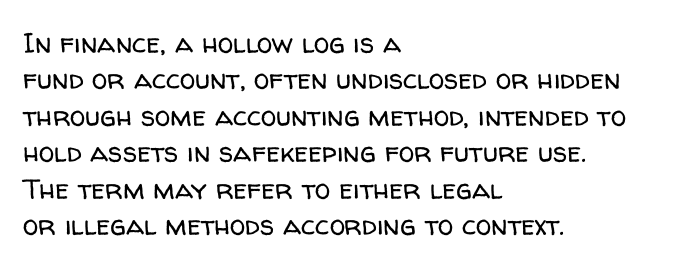
The image shows 28 px regular-weight sans-serif type, upright; set left-aligned, normal line spacing (1.3x), normal letter spacing, not underlined; low stroke contrast and a medium x-height.
